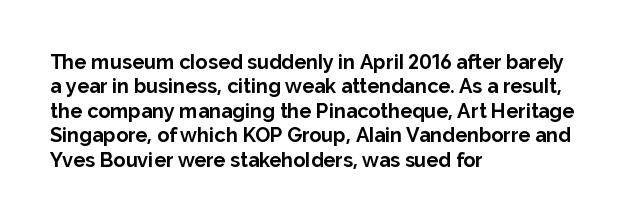
The image shows 20 px bold type, upright; set left-aligned, line spacing 1.22x, normal letter spacing, not underlined.
